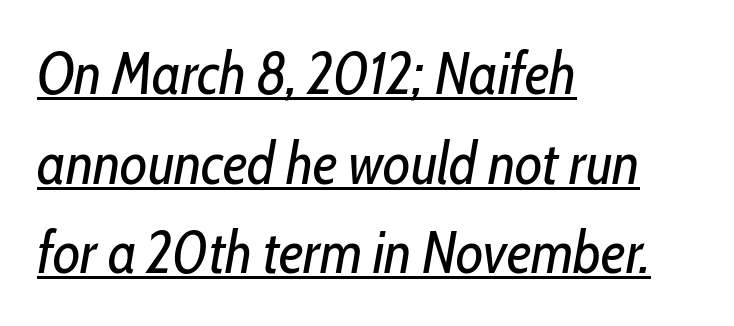
The image shows 59 px regular-weight, condensed type, italic (leaning right); set left-aligned, normal line spacing (1.52x), normal letter spacing, underlined; low stroke contrast and a medium x-height.
